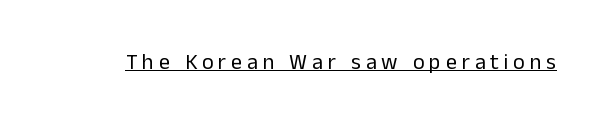
The image shows 22 px text type, upright; set unusually wide letter spacing (+0.22 em), underlined.
